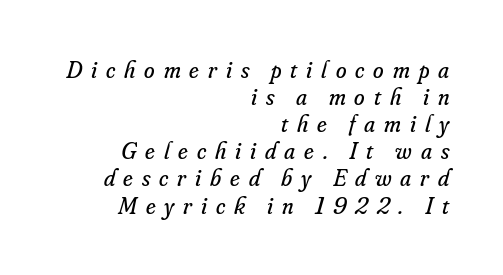
Q: Is the text bold? A: No.
Q: Is the text italic (slanted)? A: Yes, it leans right by about 16 degrees.
Q: Is the text underlined? A: No.
Q: How is the paragraph aligned? A: Right-aligned.
Q: Is the spacing between letters normal or unusually wide? A: Unusually wide.
Q: Is the spacing between lines tight, normal or loose? A: Tight.
